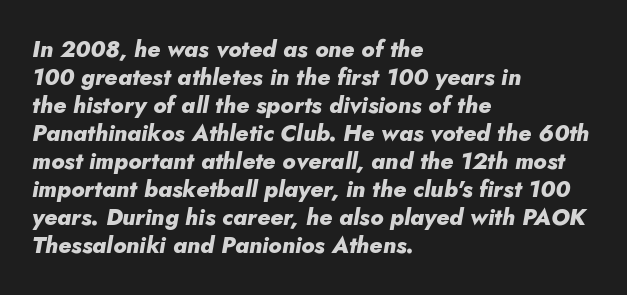
The typesetting leans heavy: a genuine bold. The typography opts for an oblique posture over an upright one. Check under the words: just untouched page. Horizontal alignment here is leftward, the default for most running prose. Spacing between characters is what you'd get straight out of the box.
